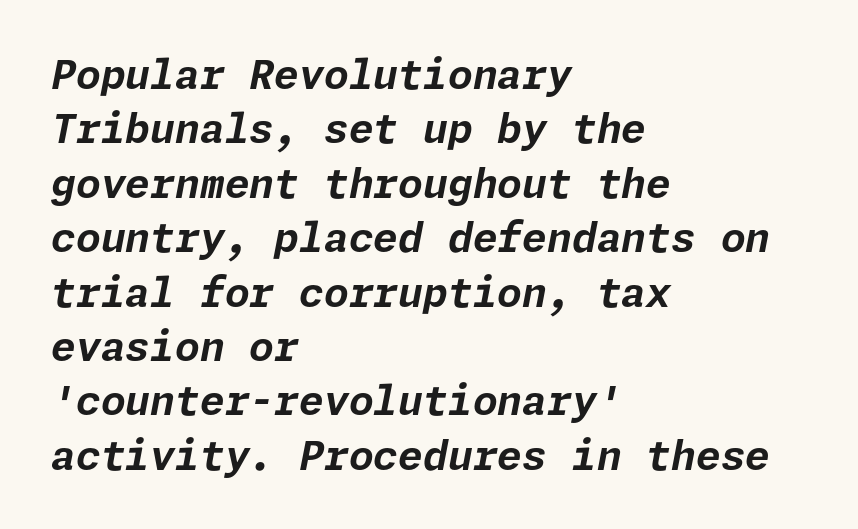
{"italic": "yes", "lean": "right", "slant_degrees": 11, "bold": "yes", "weight": "bold", "width": "normal", "stroke_contrast": "low", "x_height": "medium", "underline": "no", "align": "left", "line_spacing": "normal", "line_spacing_ratio": 1.36, "letter_spacing": "normal", "letter_spacing_em": 0.0, "glyph_px": 40}
